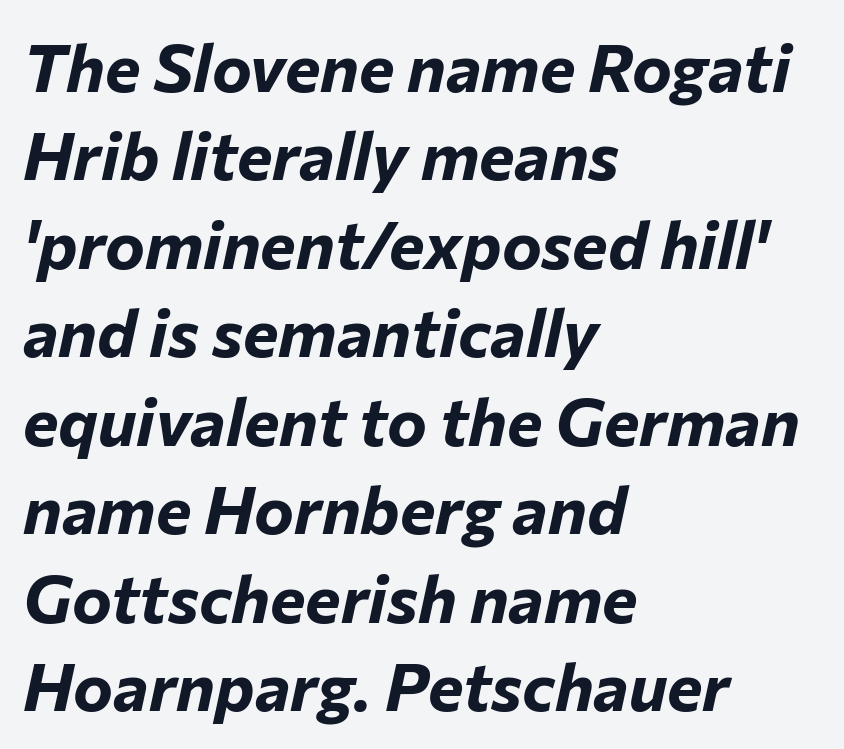
Q: Is the text bold? A: Yes.
Q: Is the text italic (slanted)? A: Yes, it leans right by about 12 degrees.
Q: Is the text underlined? A: No.
Q: How is the paragraph aligned? A: Left-aligned.
Q: Is the spacing between letters normal or unusually wide? A: Normal.
Q: Is the spacing between lines tight, normal or loose? A: Normal.
Q: Width (condensed, normal, or wide)? A: Normal.
Q: Stroke contrast? A: Low.
Q: x-height? A: Medium.
Q: Monospaced? A: No.
